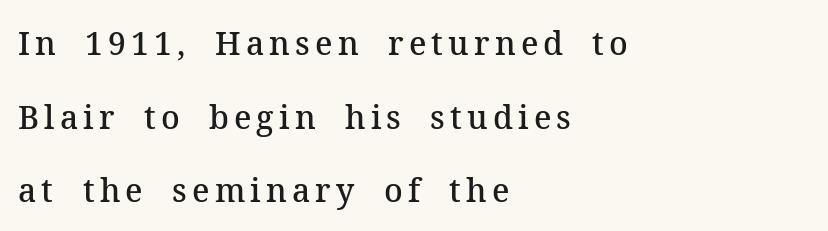
Q: Is the text bold? A: Semi-bold.
Q: Is the text italic (slanted)? A: No, it is upright.
Q: Is the typeface a serif or a sans-serif typeface? A: Serif.
Q: Is the text underlined? A: No.
Q: How is the paragraph aligned? A: Left-aligned.
Q: Is the spacing between lines tight, normal or loose? A: Loose.
Q: Width (condensed, normal, or wide)? A: Normal.
Q: Stroke contrast? A: Medium.
Q: x-height? A: Medium.
Q: Monospaced? A: No.
